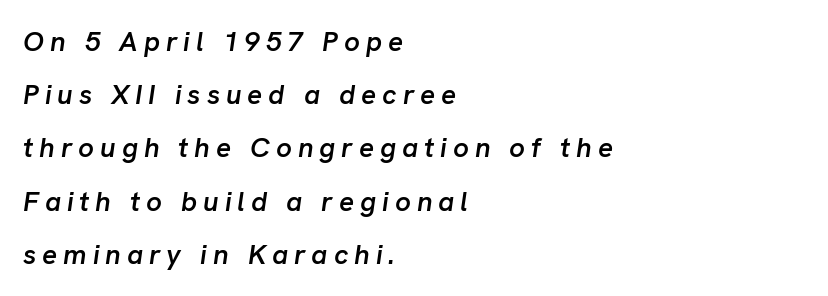
The rendering applies a slant to the glyphs. Someone cranked the tracking dial way up on this one. The passage shown is not underscored anywhere. A typesetter would call this proportional, since set widths differ per character.
